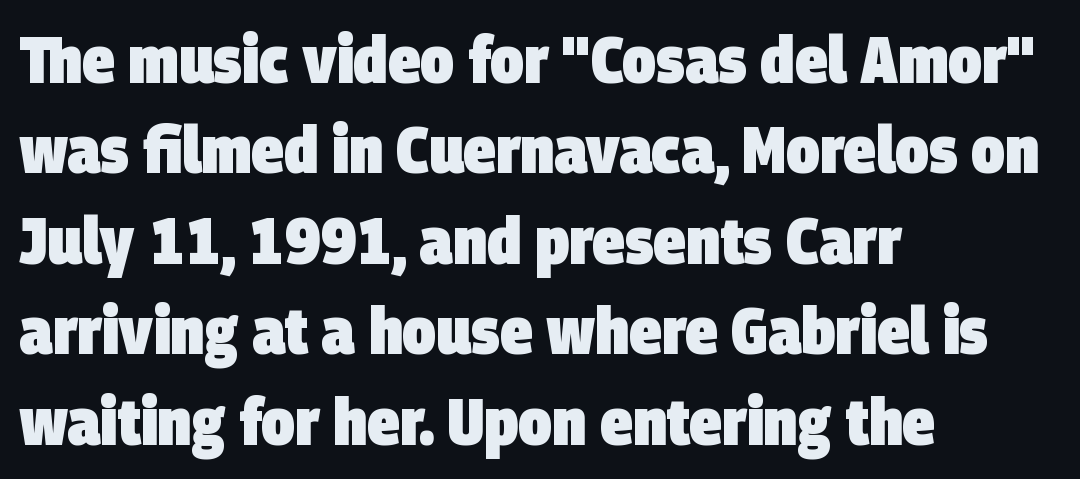
{"serif": "no", "bold": "yes", "weight": "heavy", "width": "condensed", "stroke_contrast": "low", "x_height": "large", "monospaced": "no", "underline": "no", "align": "left", "line_spacing": "normal", "line_spacing_ratio": 1.37, "letter_spacing": "normal", "letter_spacing_em": 0.0, "glyph_px": 66}
